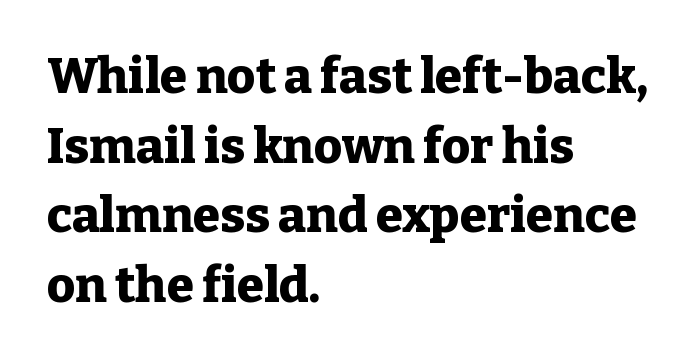
The image shows 49 px heavy serif type, upright; set left-aligned, normal line spacing (1.42x), normal letter spacing, not underlined; low stroke contrast and a medium x-height.
